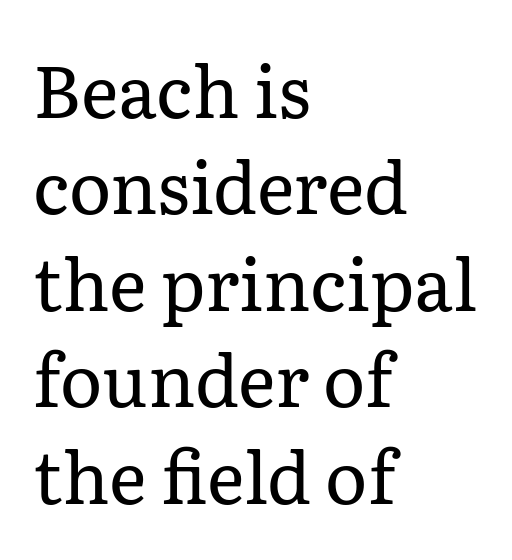
Caption: multi-line text, flush left, ragged right. The characters are drawn with everyday or finer stroke widths. Descenders hang freely into open space. Yep, those are serifs on the letters. Think of a printed novel: that variable character pitch is what you see here. Standard letterfit; no display-style spreading of the glyphs.
